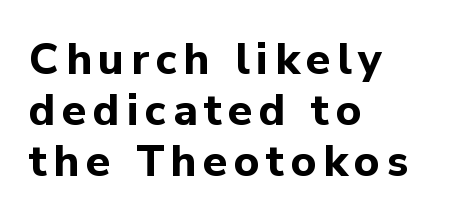
Q: Is the text bold? A: Yes.
Q: Is the text italic (slanted)? A: No, it is upright.
Q: Is the typeface a serif or a sans-serif typeface? A: Sans-serif.
Q: Is the text underlined? A: No.
Q: How is the paragraph aligned? A: Left-aligned.
Q: Width (condensed, normal, or wide)? A: Normal.
Q: Stroke contrast? A: Low.
Q: x-height? A: Medium.
Q: Monospaced? A: No.
